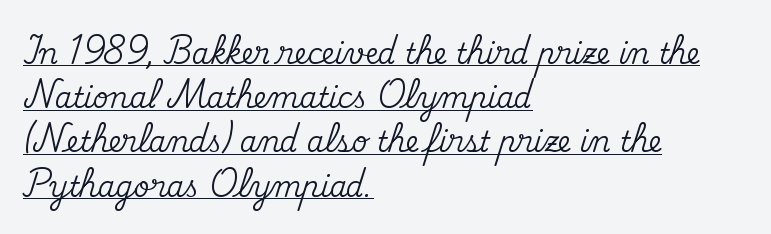
{"serif": "yes", "width": "normal", "stroke_contrast": "medium", "x_height": "small", "monospaced": "no", "underline": "yes", "align": "left", "line_spacing": "normal", "line_spacing_ratio": 1.58, "letter_spacing": "normal", "letter_spacing_em": 0.0, "glyph_px": 28}
